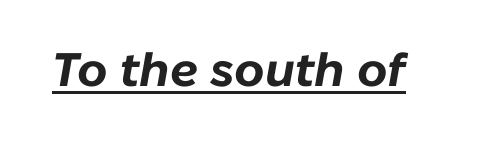
Q: Is the text bold? A: Yes.
Q: Is the text italic (slanted)? A: Yes, it leans right by about 10 degrees.
Q: Is the text underlined? A: Yes.
Q: Is the spacing between letters normal or unusually wide? A: Normal.
Q: Width (condensed, normal, or wide)? A: Normal.
Q: Stroke contrast? A: Low.
Q: x-height? A: Medium.
Q: Monospaced? A: No.
